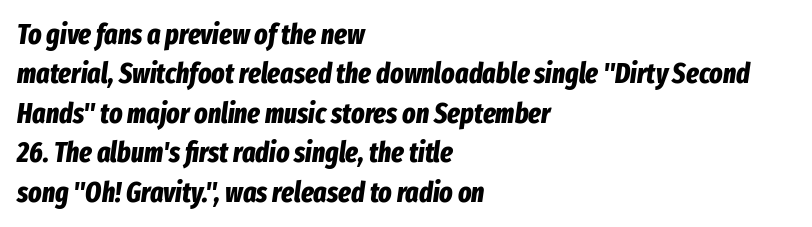
{"italic": "yes", "lean": "right", "slant_degrees": 8, "bold": "yes", "weight": "bold", "width": "condensed", "stroke_contrast": "low", "x_height": "medium", "monospaced": "no", "underline": "no", "align": "left", "line_spacing": "normal", "line_spacing_ratio": 1.41, "letter_spacing": "normal", "letter_spacing_em": 0.0, "glyph_px": 28}
